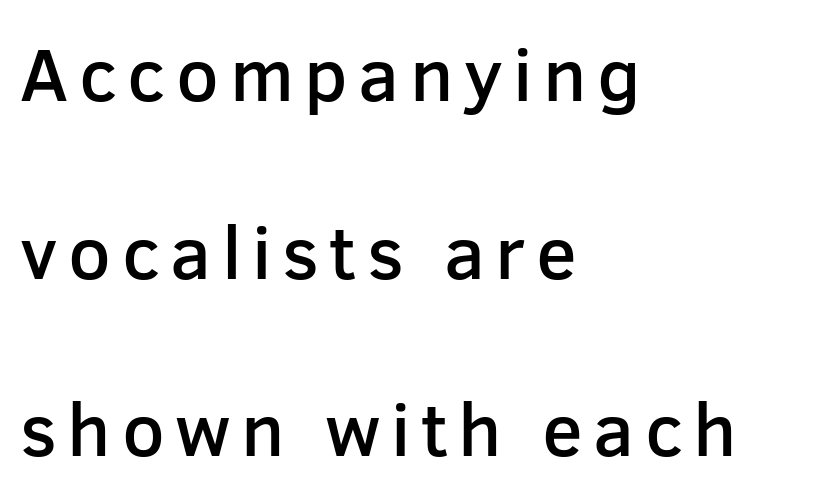
{"serif": "no", "italic": "no", "bold": "semi", "weight": "semibold", "width": "normal", "stroke_contrast": "low", "x_height": "medium", "monospaced": "no", "underline": "no", "align": "left", "line_spacing": "loose", "line_spacing_ratio": 2.37, "glyph_px": 75}
